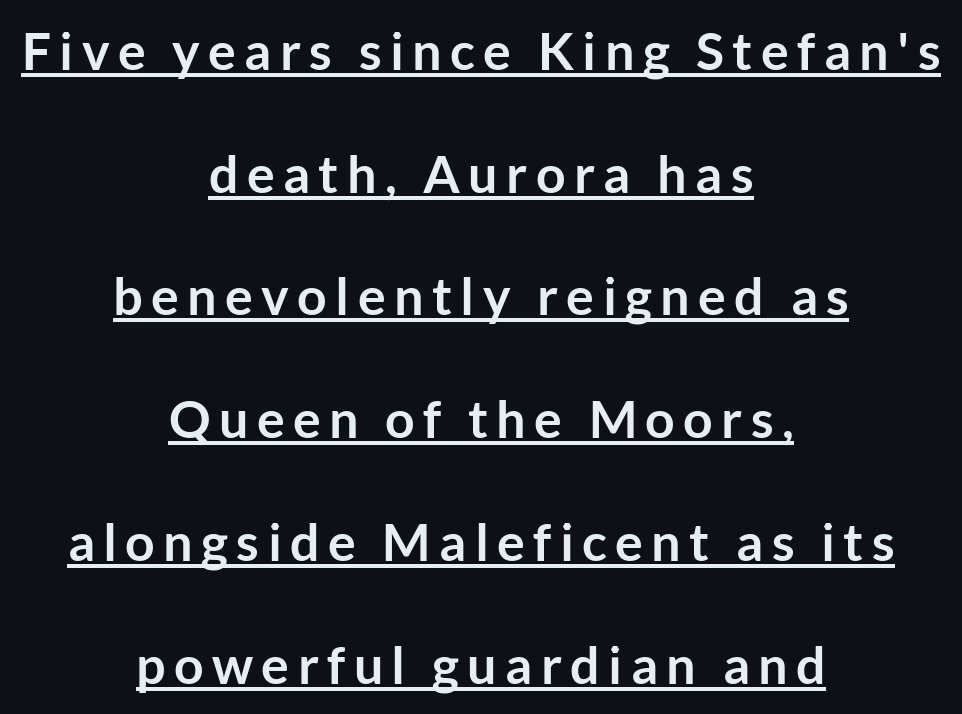
The image shows 52 px semibold sans-serif type, upright; set centered, loose line spacing (2.36x), underlined; low stroke contrast and a medium x-height.
